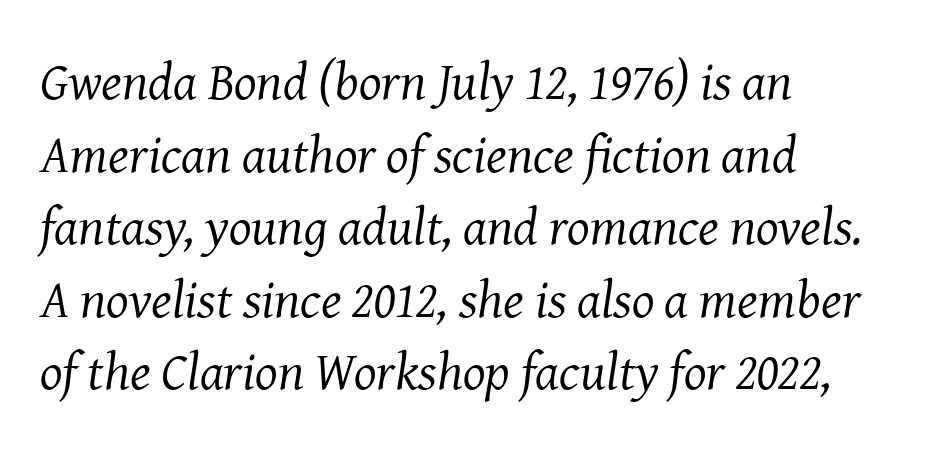
The image shows 53 px regular-weight serif type, italic (leaning right); set left-aligned, normal line spacing (1.37x), normal letter spacing, not underlined; medium stroke contrast and a medium x-height.
